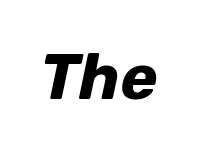
Note the varied advance widths — an 'i' is clearly narrower than an 'm'. Typesetter's note: full bold, strokes at maximum text heaviness. Descenders hang freely into open space. Characters follow at the spacing the type designer built in.
